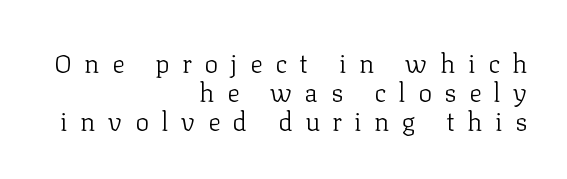
{"italic": "no", "bold": "no", "underline": "no", "align": "right", "line_spacing": "tight", "line_spacing_ratio": 1.11, "letter_spacing": "wide", "letter_spacing_em": 0.48, "glyph_px": 26}
